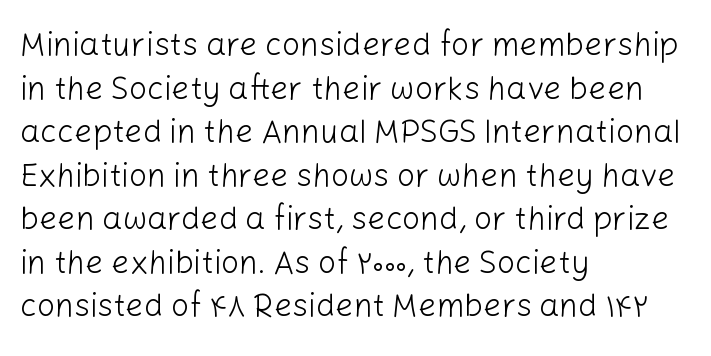
Looks like regular typesetting: each glyph gets only the width it needs. The lines in this sample share a left origin and differ only in where they stop. Is there much room between lines? A standard amount, neither cramped nor airy. Descender tails drop into unmarked territory. Nothing heavy about these letters — not bold at all.
